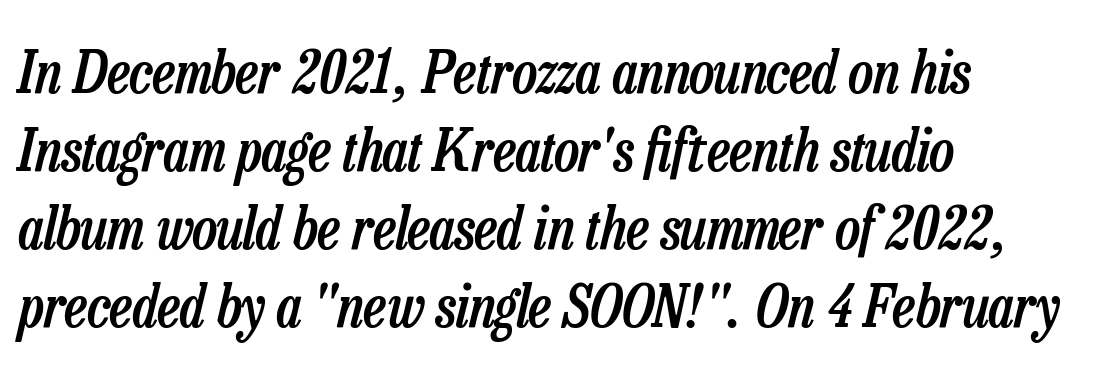
{"italic": "yes", "lean": "right", "slant_degrees": 13, "bold": "semi", "weight": "semibold", "width": "condensed", "stroke_contrast": "low", "x_height": "medium", "monospaced": "no", "underline": "no", "align": "left", "line_spacing": "normal", "line_spacing_ratio": 1.32, "letter_spacing": "normal", "letter_spacing_em": 0.0, "glyph_px": 59}
